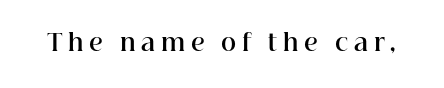
The image shows 23 px bold type, upright; set unusually wide letter spacing (+0.25 em), not underlined.
